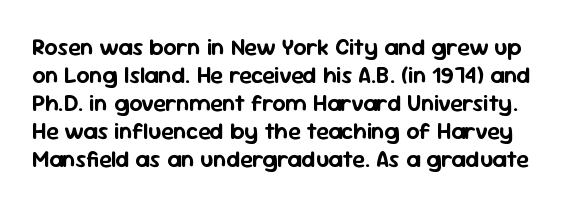
The passage shown is not underscored anywhere. Every character sits straight up, as roman type does. Nobody touched the tracking dial on this one.
